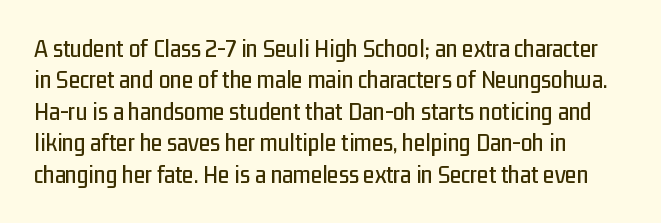
{"italic": "no", "underline": "no", "align": "left", "line_spacing_ratio": 1.21, "letter_spacing": "normal", "letter_spacing_em": 0.0, "glyph_px": 26}
